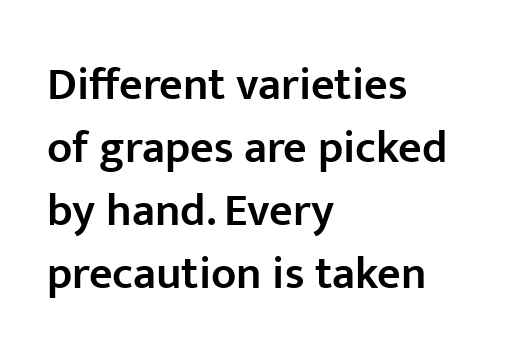
{"serif": "no", "italic": "no", "bold": "semi", "weight": "semibold", "width": "normal", "stroke_contrast": "low", "x_height": "medium", "monospaced": "no", "underline": "no", "align": "left", "line_spacing": "normal", "line_spacing_ratio": 1.37, "letter_spacing": "normal", "letter_spacing_em": 0.0, "glyph_px": 46}
